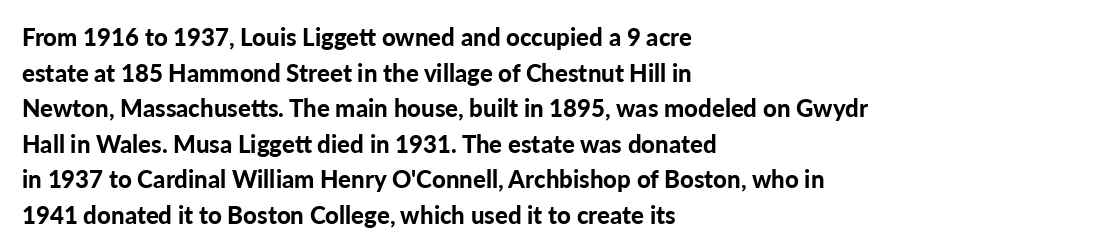
Q: Is the text bold? A: Yes.
Q: Is the text italic (slanted)? A: No, it is upright.
Q: Is the text underlined? A: No.
Q: How is the paragraph aligned? A: Left-aligned.
Q: Is the spacing between letters normal or unusually wide? A: Normal.
Q: Is the spacing between lines tight, normal or loose? A: Normal.
